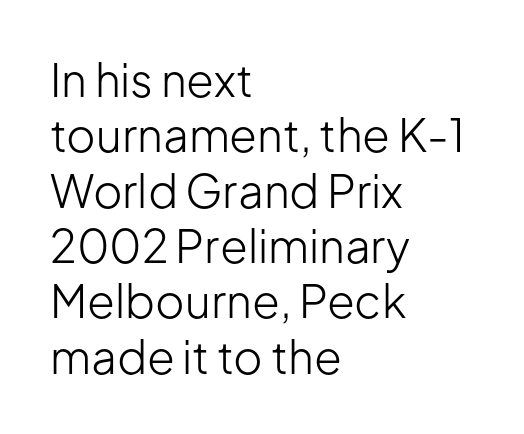
Has an underline been added? It has not. A typesetter would call this zero additional tracking. Note the varied advance widths — an 'i' is clearly narrower than an 'm'. A typesetter would label this face a sans.
